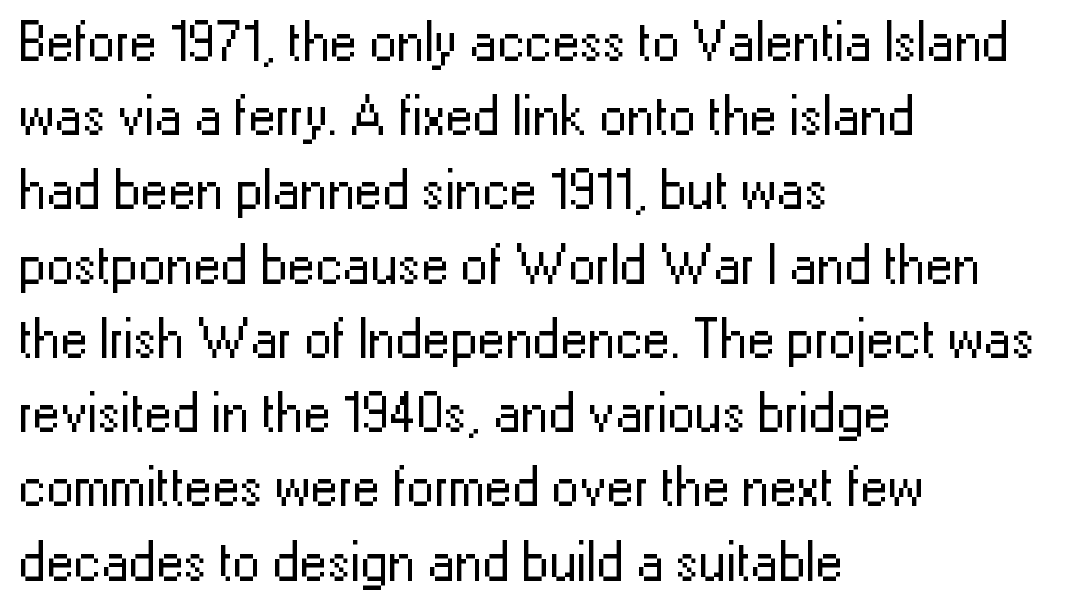
{"serif": "no", "italic": "no", "bold": "no", "weight": "regular", "width": "normal", "stroke_contrast": "low", "x_height": "medium", "monospaced": "no", "underline": "no", "align": "left", "line_spacing": "normal", "line_spacing_ratio": 1.35, "letter_spacing": "normal", "letter_spacing_em": 0.0, "glyph_px": 55}
